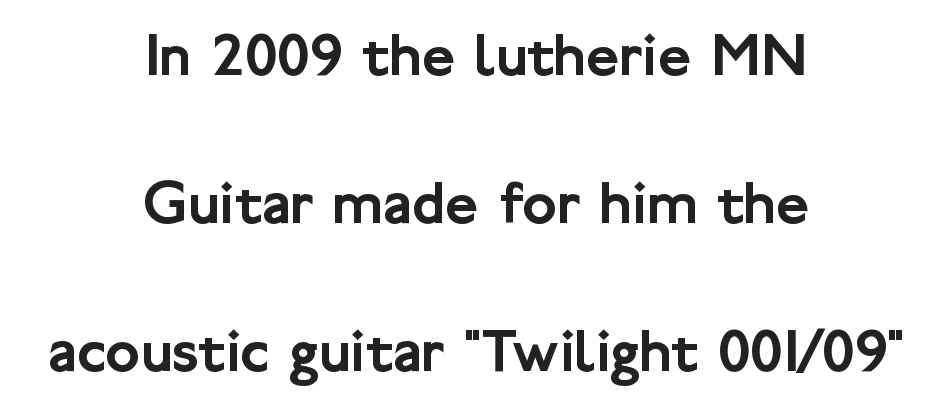
The image shows 64 px sans-serif type, upright; set centered, loose line spacing (2.31x), normal letter spacing, not underlined; low stroke contrast and a medium x-height.
